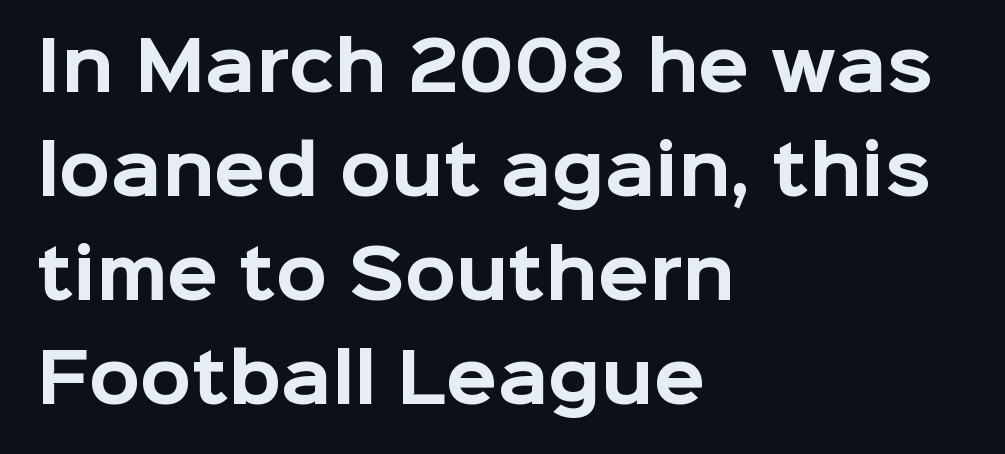
Posture: vertical. Compared with a centered layout, this one pins lines to the left instead. A typesetter would call this zero additional tracking. This rendering features lettering with no underline. If you measured baseline to baseline, you'd find a middling distance. No feet cap the strokes, marking this as sans-serif type.
